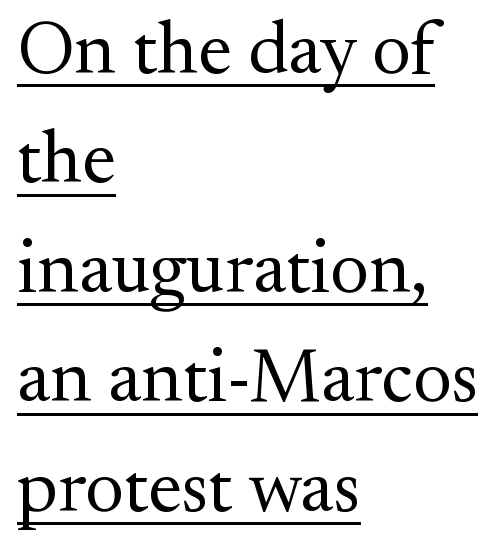
{"serif": "yes", "italic": "no", "bold": "no", "weight": "regular", "width": "normal", "stroke_contrast": "medium", "x_height": "small", "monospaced": "no", "underline": "yes", "align": "left", "line_spacing": "normal", "line_spacing_ratio": 1.46, "letter_spacing": "normal", "letter_spacing_em": 0.0, "glyph_px": 75}
